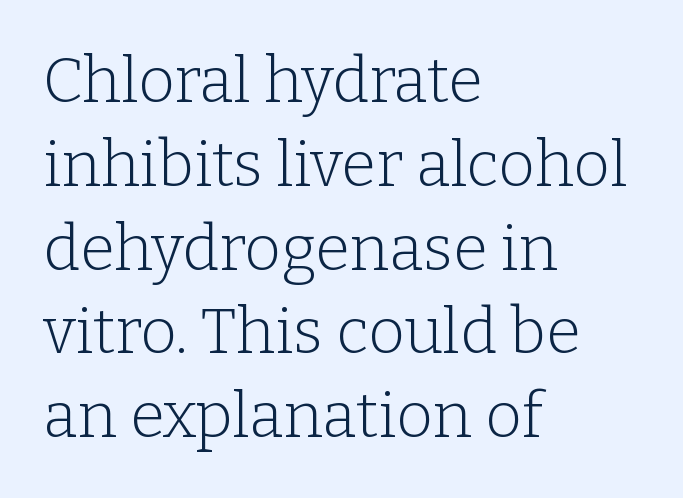
Q: Is the text bold? A: No.
Q: Is the text italic (slanted)? A: No, it is upright.
Q: Is the typeface a serif or a sans-serif typeface? A: Serif.
Q: Is the text underlined? A: No.
Q: How is the paragraph aligned? A: Left-aligned.
Q: Is the spacing between letters normal or unusually wide? A: Normal.
Q: Is the spacing between lines tight, normal or loose? A: Normal.
Q: Width (condensed, normal, or wide)? A: Normal.
Q: Stroke contrast? A: Low.
Q: x-height? A: Medium.
Q: Monospaced? A: No.
